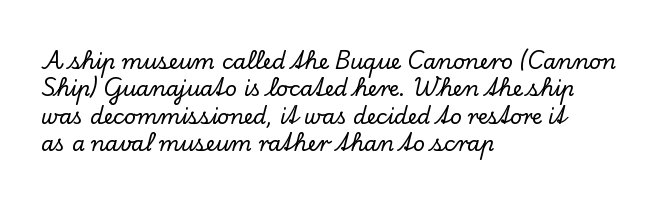
The image shows 21 px text type; set left-aligned, normal line spacing (1.3x), normal letter spacing, not underlined.
